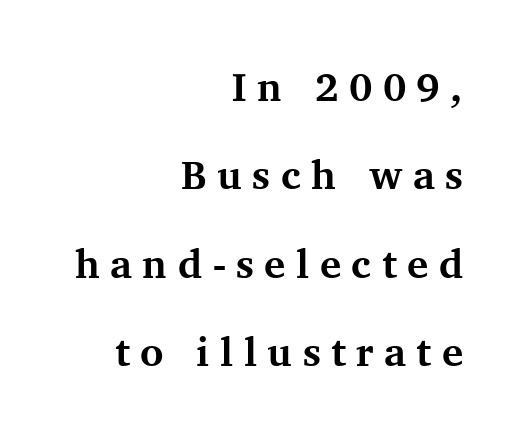
Q: Is the text bold? A: Yes.
Q: Is the text italic (slanted)? A: No, it is upright.
Q: Is the typeface a serif or a sans-serif typeface? A: Serif.
Q: Is the text underlined? A: No.
Q: How is the paragraph aligned? A: Right-aligned.
Q: Is the spacing between letters normal or unusually wide? A: Unusually wide.
Q: Is the spacing between lines tight, normal or loose? A: Loose.
Q: Width (condensed, normal, or wide)? A: Normal.
Q: Stroke contrast? A: Medium.
Q: x-height? A: Medium.
Q: Monospaced? A: No.
